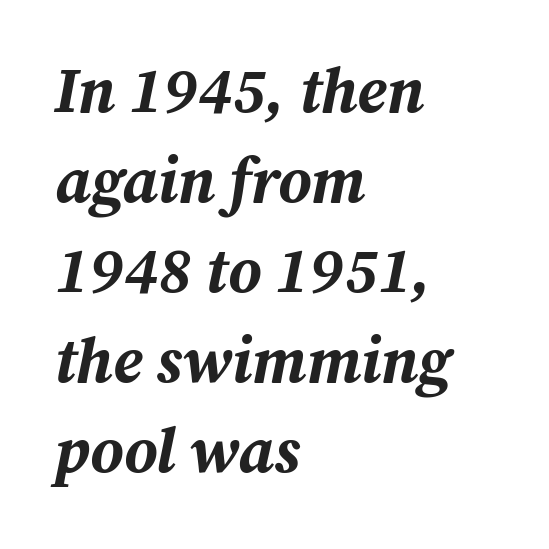
{"italic": "yes", "lean": "right", "slant_degrees": 12, "bold": "yes", "weight": "bold", "width": "normal", "stroke_contrast": "medium", "x_height": "medium", "monospaced": "no", "underline": "no", "align": "left", "line_spacing": "normal", "line_spacing_ratio": 1.43, "letter_spacing": "normal", "letter_spacing_em": 0.0, "glyph_px": 63}
